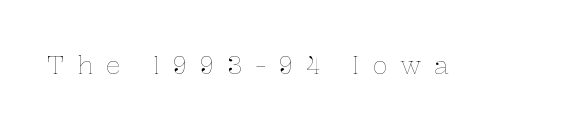
The image shows 25 px text type, upright; set unusually wide letter spacing (+0.5 em), not underlined.
